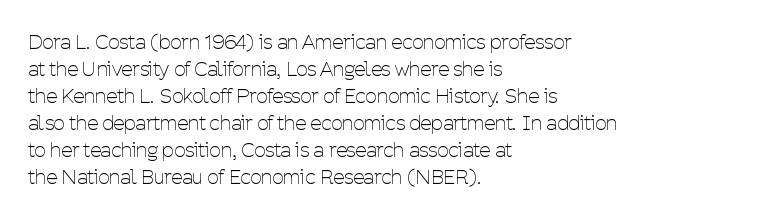
{"italic": "no", "bold": "no", "underline": "no", "align": "left", "line_spacing": "normal", "line_spacing_ratio": 1.35, "letter_spacing": "normal", "letter_spacing_em": 0.0, "glyph_px": 20}
